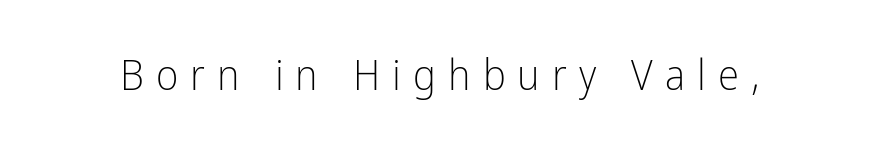
Q: Is the text bold? A: No.
Q: Is the text italic (slanted)? A: No, it is upright.
Q: Is the typeface a serif or a sans-serif typeface? A: Sans-serif.
Q: Is the text underlined? A: No.
Q: Is the spacing between letters normal or unusually wide? A: Unusually wide.
Q: Width (condensed, normal, or wide)? A: Condensed.
Q: Stroke contrast? A: Low.
Q: x-height? A: Medium.
Q: Monospaced? A: No.
